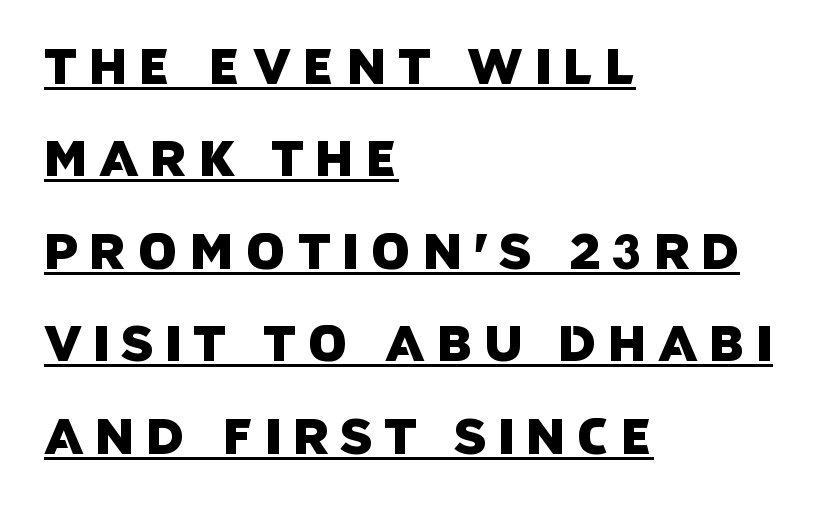
The image shows 50 px sans-serif type; set left-aligned, line spacing 1.85x, unusually wide letter spacing (+0.23 em), underlined; low stroke contrast and a large x-height.
